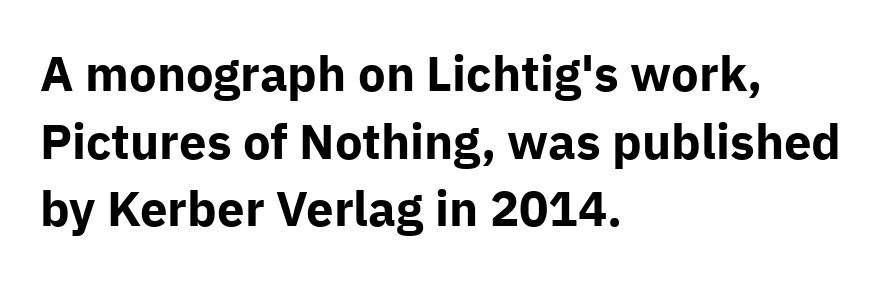
Only glyphs here, with clear space below each row. A typesetter would label this face a sans. This sample uses an upright cut, with every glyph sitting square on the baseline. Inter-character spacing is left at the font's built-in metrics.
